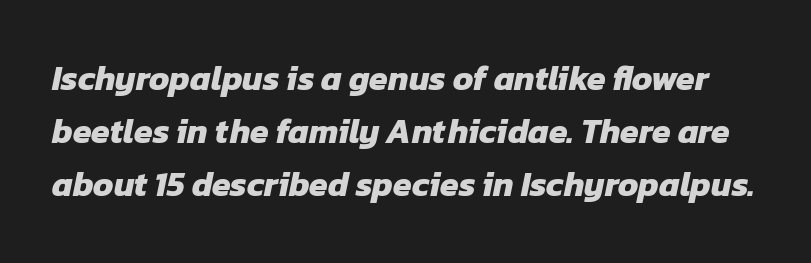
Q: Is the text bold? A: Yes.
Q: Is the typeface a serif or a sans-serif typeface? A: Sans-serif.
Q: Is the text underlined? A: No.
Q: Is the spacing between letters normal or unusually wide? A: Normal.
Q: Is the spacing between lines tight, normal or loose? A: Normal.
Q: Width (condensed, normal, or wide)? A: Normal.
Q: Stroke contrast? A: Low.
Q: x-height? A: Medium.
Q: Monospaced? A: No.
